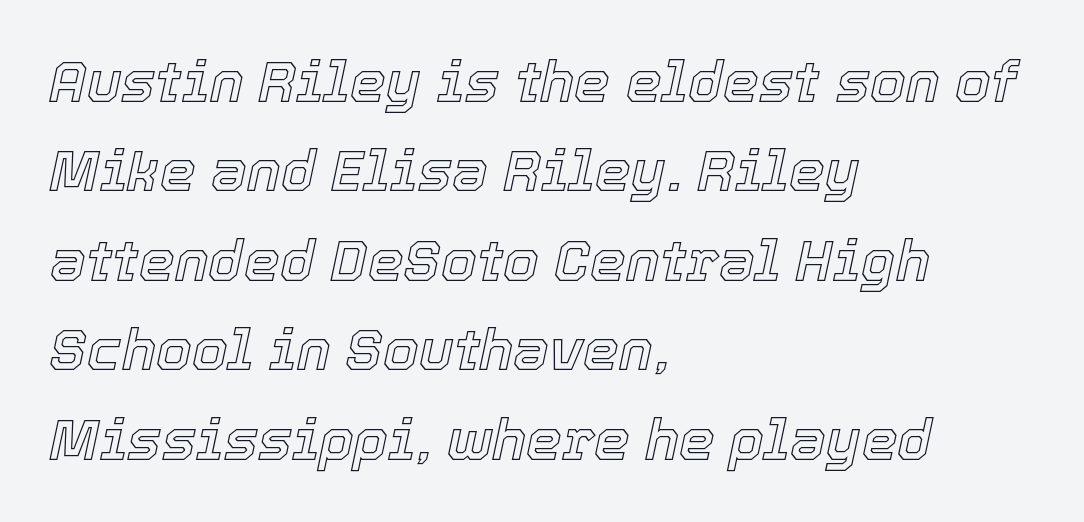
The image shows 57 px text type, italic (leaning right); set left-aligned, normal line spacing (1.57x), normal letter spacing, not underlined; a medium x-height.
